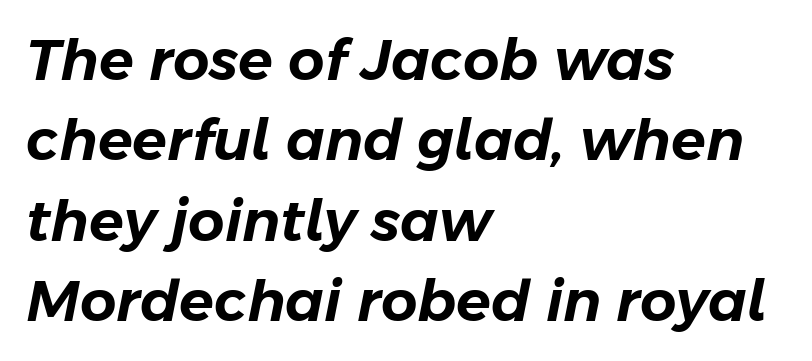
Q: Is the text italic (slanted)? A: Yes, it leans right by about 11 degrees.
Q: Is the text underlined? A: No.
Q: How is the paragraph aligned? A: Left-aligned.
Q: Is the spacing between letters normal or unusually wide? A: Normal.
Q: Is the spacing between lines tight, normal or loose? A: Normal.
Q: Width (condensed, normal, or wide)? A: Normal.
Q: Stroke contrast? A: Low.
Q: x-height? A: Medium.
Q: Monospaced? A: No.
